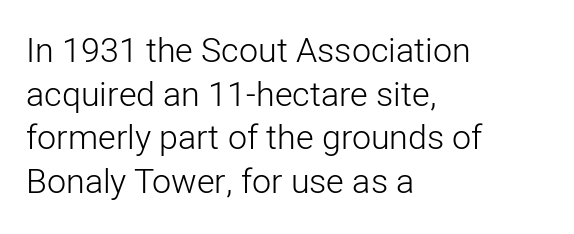
Check under the words: just untouched page. Caption: standard tracking, unaltered. Summary of vertical rhythm: regular, with standard interline spacing. This sample has the flowing, uneven cadence of proportional lettering. Typographically, this falls in the sans-serif category.
